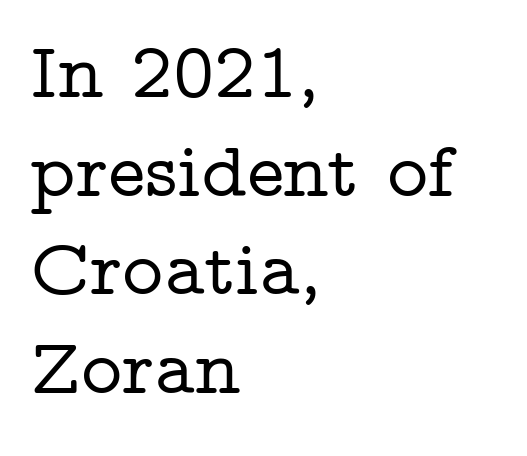
Q: Is the text italic (slanted)? A: No, it is upright.
Q: Is the typeface a serif or a sans-serif typeface? A: Serif.
Q: Is the text underlined? A: No.
Q: How is the paragraph aligned? A: Left-aligned.
Q: Is the spacing between letters normal or unusually wide? A: Normal.
Q: Is the spacing between lines tight, normal or loose? A: Normal.
Q: Width (condensed, normal, or wide)? A: Wide.
Q: Stroke contrast? A: Low.
Q: x-height? A: Medium.
Q: Monospaced? A: No.
